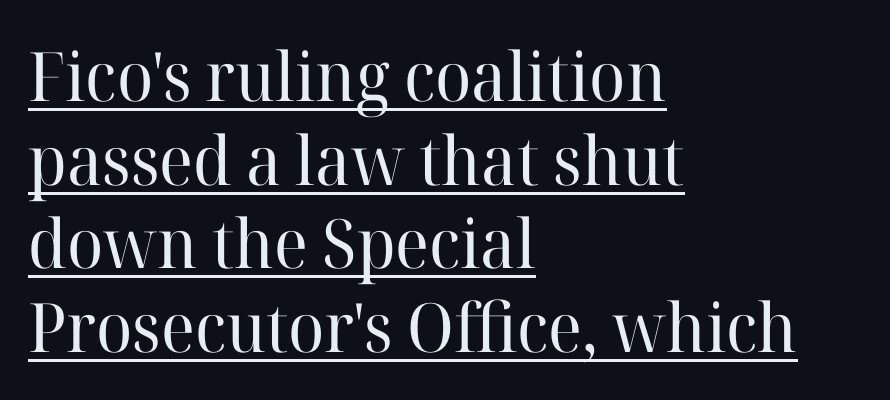
Q: Is the text bold? A: No.
Q: Is the text italic (slanted)? A: No, it is upright.
Q: Is the typeface a serif or a sans-serif typeface? A: Serif.
Q: Is the text underlined? A: Yes.
Q: How is the paragraph aligned? A: Left-aligned.
Q: Is the spacing between letters normal or unusually wide? A: Normal.
Q: Width (condensed, normal, or wide)? A: Normal.
Q: Stroke contrast? A: High.
Q: x-height? A: Medium.
Q: Monospaced? A: No.
